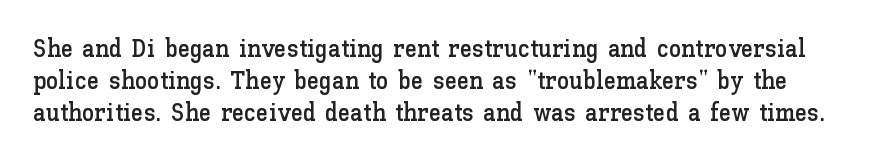
Between one letter and the next there's only the usual sliver of space. This sample uses an upright cut, with every glyph sitting square on the baseline. A clean baseline with only descenders dipping below it. The line-height multiplier appears to be the usual default.
